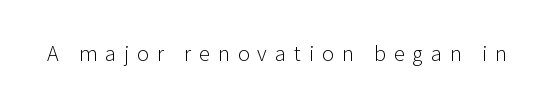
{"italic": "no", "bold": "no", "underline": "no", "letter_spacing": "wide", "letter_spacing_em": 0.4, "glyph_px": 20}
